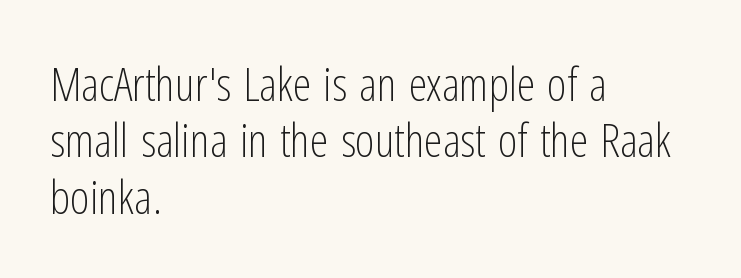
{"serif": "no", "italic": "no", "bold": "no", "weight": "light", "width": "condensed", "stroke_contrast": "low", "x_height": "medium", "monospaced": "no", "underline": "no", "align": "left", "line_spacing_ratio": 1.2, "letter_spacing": "normal", "letter_spacing_em": 0.0, "glyph_px": 47}
